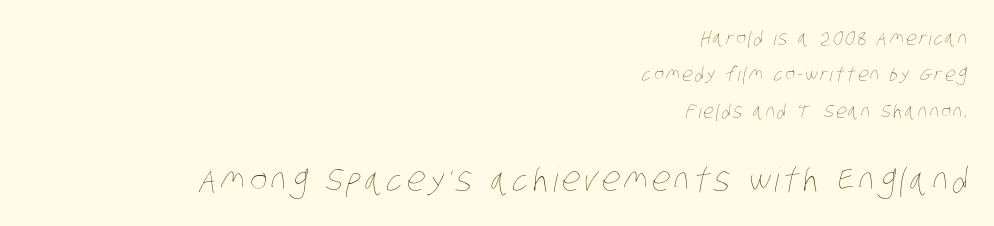
{"bold": "no", "weight": "thin", "width": "condensed", "stroke_contrast": "low", "x_height": "large", "monospaced": "no", "underline": "no", "align": "right", "line_spacing": "loose", "line_spacing_ratio": 1.91, "larger_block": "second", "size_ratio": 1.74, "glyph_px": 33}
